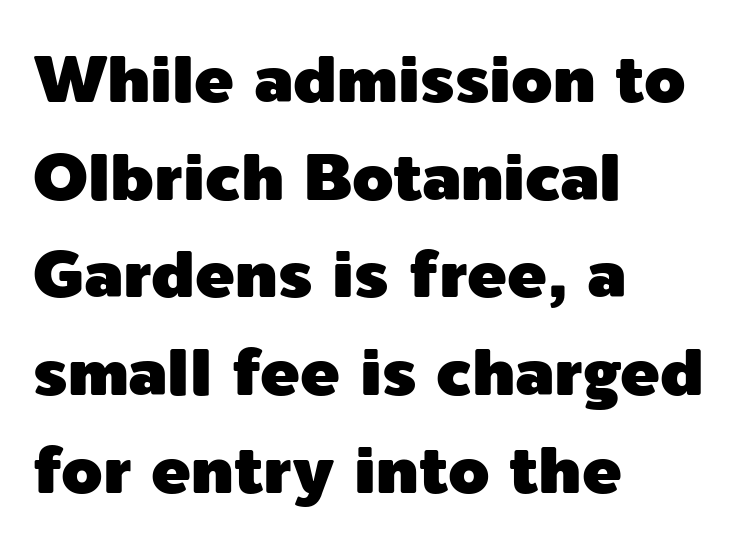
The image shows 66 px sans-serif type, upright; set left-aligned, normal line spacing (1.48x), normal letter spacing, not underlined; a medium x-height.
